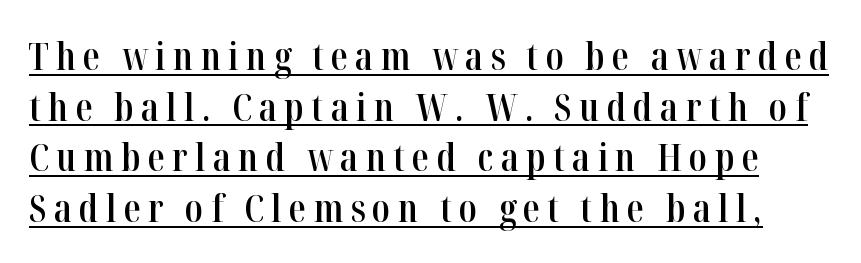
Q: Is the text bold? A: Semi-bold.
Q: Is the text italic (slanted)? A: No, it is upright.
Q: Is the typeface a serif or a sans-serif typeface? A: Serif.
Q: Is the text underlined? A: Yes.
Q: Is the spacing between lines tight, normal or loose? A: Normal.
Q: Width (condensed, normal, or wide)? A: Condensed.
Q: Stroke contrast? A: High.
Q: x-height? A: Medium.
Q: Monospaced? A: No.
